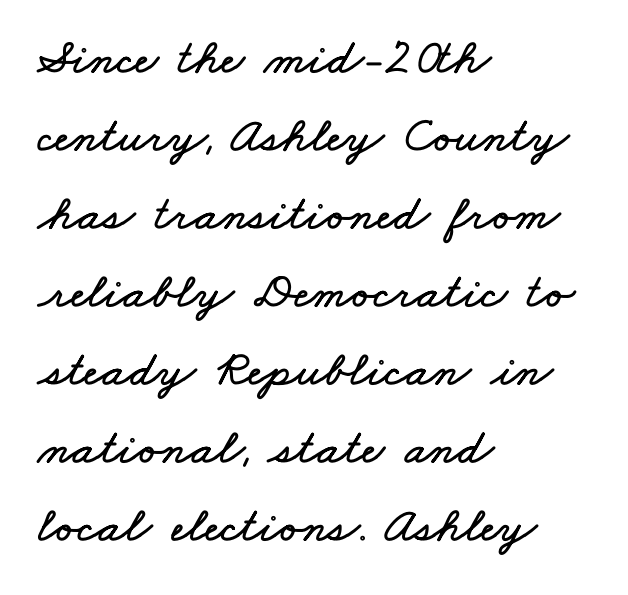
The image shows 50 px wide type; set left-aligned, normal line spacing (1.56x), normal letter spacing, not underlined; low stroke contrast and a small x-height.
